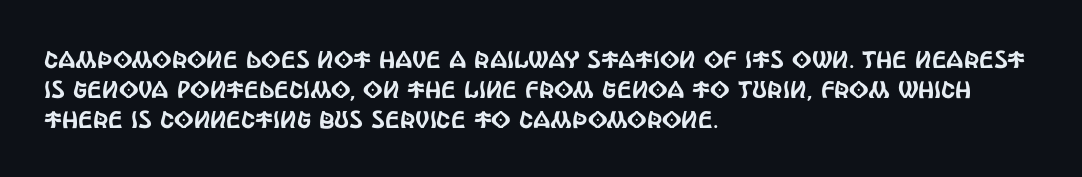
Q: Is the text italic (slanted)? A: No, it is upright.
Q: Is the text underlined? A: No.
Q: How is the paragraph aligned? A: Left-aligned.
Q: Is the spacing between letters normal or unusually wide? A: Normal.
